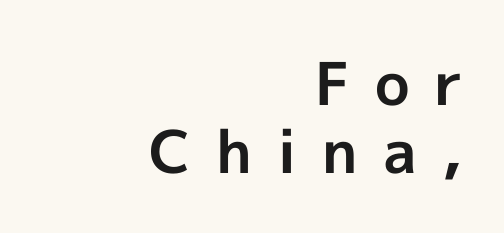
The image shows 59 px bold sans-serif type, upright; set right-aligned, tight line spacing (1.15x), unusually wide letter spacing (+0.43 em), not underlined; a medium x-height.
